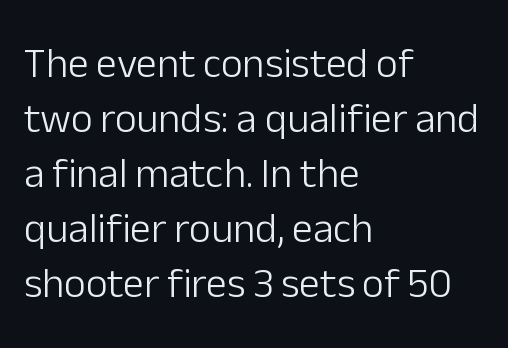
{"serif": "no", "italic": "no", "bold": "no", "weight": "light", "width": "normal", "stroke_contrast": "low", "x_height": "medium", "monospaced": "no", "underline": "no", "align": "left", "line_spacing": "normal", "line_spacing_ratio": 1.31, "letter_spacing": "normal", "letter_spacing_em": 0.0, "glyph_px": 42}
